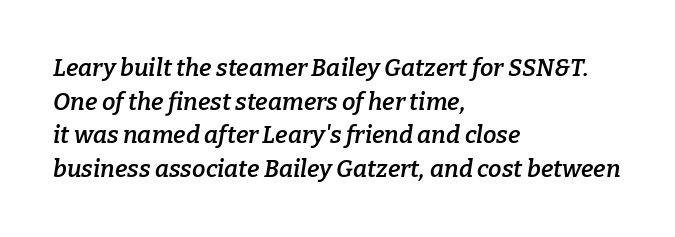
The image shows 24 px text type, italic (leaning right); set left-aligned, normal line spacing (1.4x), normal letter spacing, not underlined.
